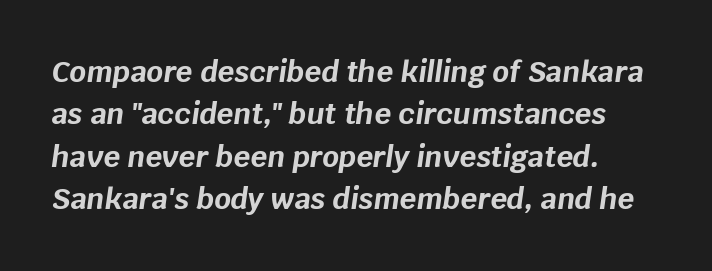
The image shows 29 px bold type, italic (leaning right); set normal line spacing (1.46x), normal letter spacing, not underlined; low stroke contrast and a large x-height.
